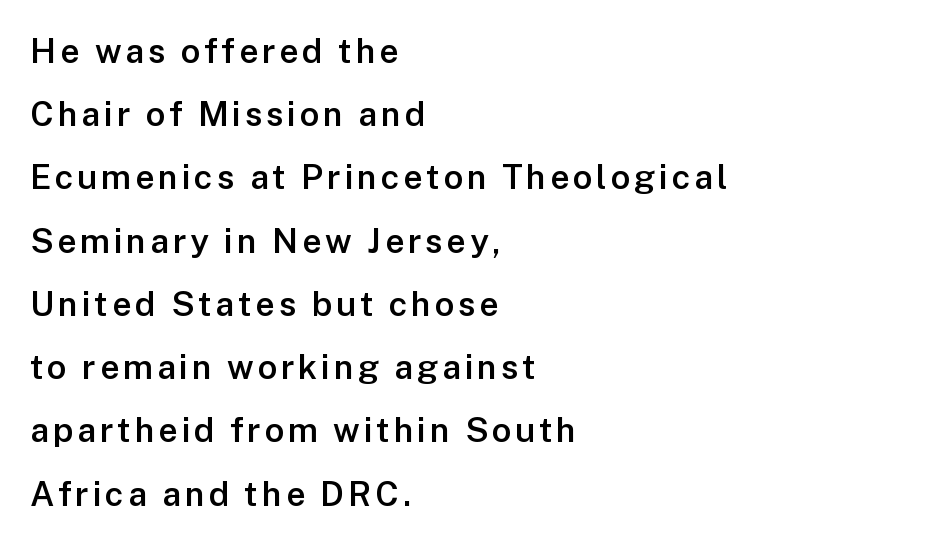
Q: Is the text bold? A: Semi-bold.
Q: Is the text italic (slanted)? A: No, it is upright.
Q: Is the typeface a serif or a sans-serif typeface? A: Sans-serif.
Q: Is the text underlined? A: No.
Q: How is the paragraph aligned? A: Left-aligned.
Q: Width (condensed, normal, or wide)? A: Normal.
Q: Stroke contrast? A: Low.
Q: x-height? A: Medium.
Q: Monospaced? A: No.
